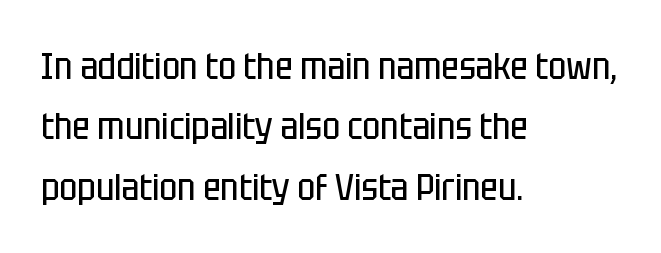
{"serif": "no", "italic": "no", "bold": "no", "weight": "regular", "width": "condensed", "stroke_contrast": "low", "x_height": "large", "monospaced": "no", "underline": "no", "align": "left", "line_spacing": "normal", "line_spacing_ratio": 1.59, "letter_spacing": "normal", "letter_spacing_em": 0.0, "glyph_px": 38}
